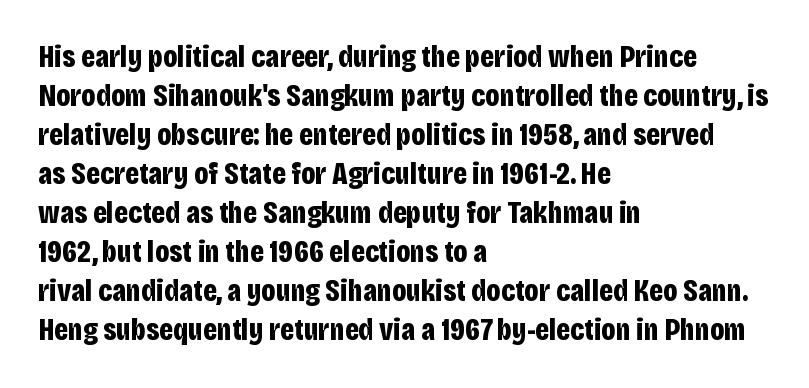
Interline gaps are of average width in this sample. The lines are quadded left. A typesetter would call this proportional, since set widths differ per character. Descender tails drop into unmarked territory. Each letter's strokes conclude bluntly, with no projecting serifs.
